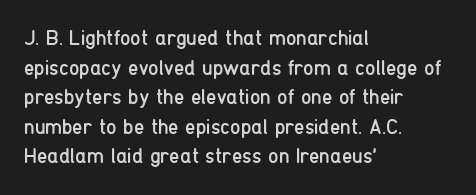
Quick note: underline off. Do the letters lean? They stand straight. The text block is weighted toward the left margin, trailing off unevenly rightward. This rendering leaves character spacing at its baseline value. Vertical spacing — default.
